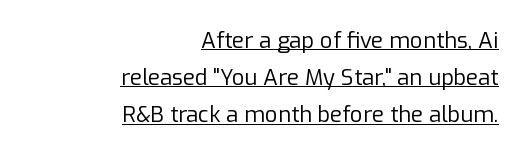
The passage shown is underscored from start to finish. Line ends are locked; line starts wander. The vertical gap from one line to the next is medium. Is the letter spacing exaggerated? No — it looks like the ordinary default. Each stroke keeps to a modest, everyday thickness or less. It's the straight-up-and-down kind of type.
